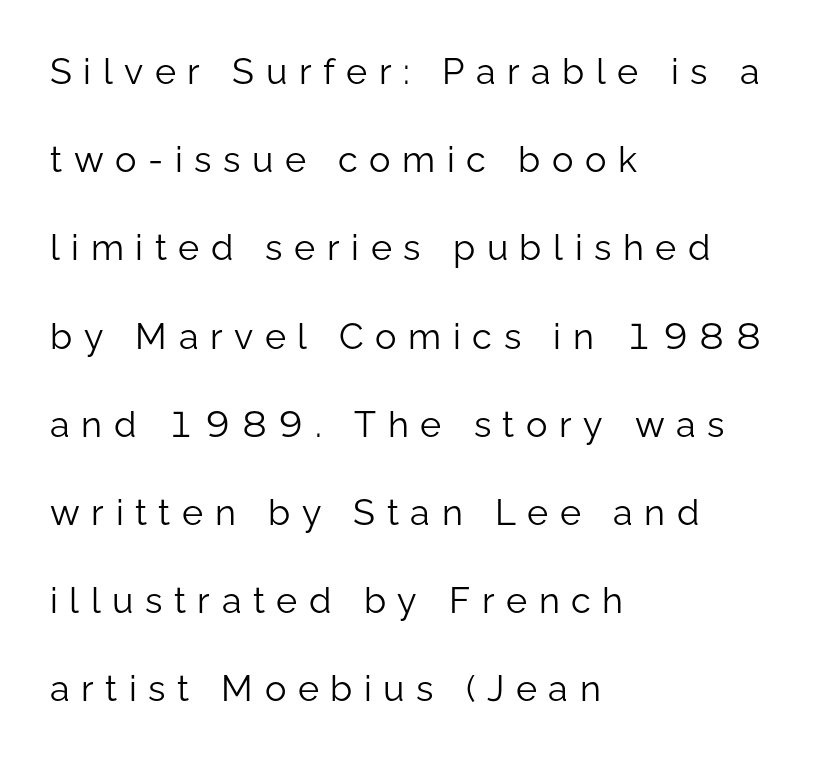
Font category for this specimen: sans-serif. Anything drawn beneath the words? Only blank space. Is the stroke heavy? The answer is a plain regular-or-lighter. Looks like regular typesetting: each glyph gets only the width it needs. You could only call the tracking loose — the letters float apart.
